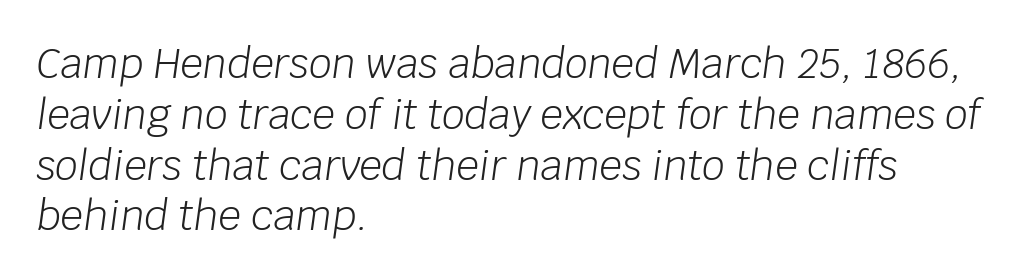
{"italic": "yes", "lean": "right", "slant_degrees": 8, "bold": "no", "weight": "light", "width": "normal", "stroke_contrast": "low", "x_height": "large", "monospaced": "no", "underline": "no", "align": "left", "line_spacing": "normal", "line_spacing_ratio": 1.27, "letter_spacing": "normal", "letter_spacing_em": 0.0, "glyph_px": 40}
